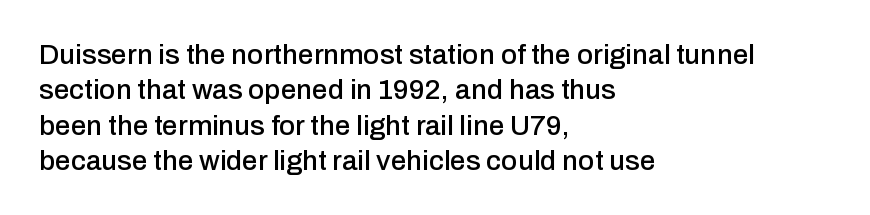
The image shows 28 px sans-serif type, upright; set left-aligned, normal line spacing (1.26x), normal letter spacing, not underlined; low stroke contrast and a medium x-height.
